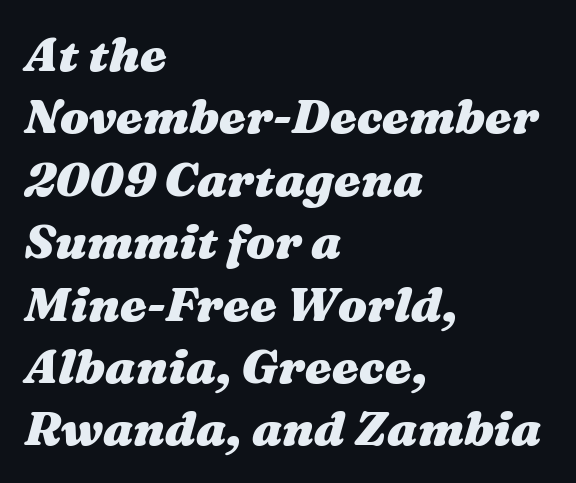
Q: Is the text bold? A: Yes.
Q: Is the text italic (slanted)? A: Yes, it leans right by about 16 degrees.
Q: Is the text underlined? A: No.
Q: How is the paragraph aligned? A: Left-aligned.
Q: Is the spacing between letters normal or unusually wide? A: Normal.
Q: Is the spacing between lines tight, normal or loose? A: Normal.
Q: Width (condensed, normal, or wide)? A: Wide.
Q: Stroke contrast? A: Medium.
Q: x-height? A: Medium.
Q: Monospaced? A: No.
